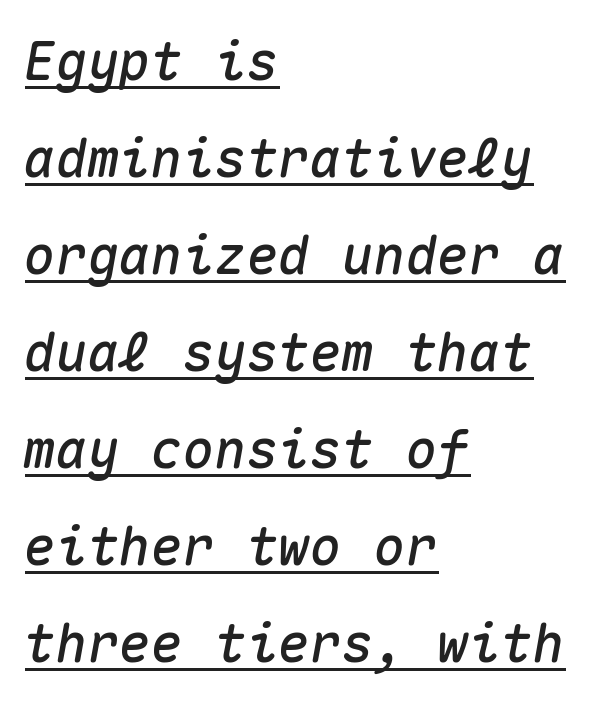
Somebody hit Ctrl+U on this one — the words are underlined. The font's italic variant was chosen for this text. Do the characters align in a grid? Yes, the font is monospaced. Every row of glyphs begins at an identical x-position on the left. There is no visible air inserted between adjacent glyphs.
